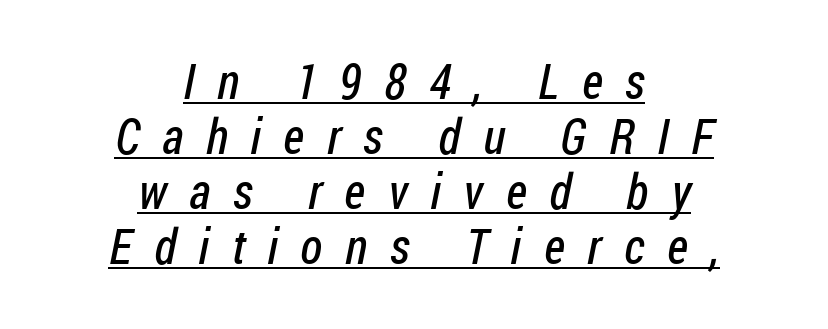
The image shows 49 px regular-weight, condensed sans-serif type; set centered, tight line spacing (1.12x), unusually wide letter spacing (+0.46 em), underlined; low stroke contrast and a medium x-height.
